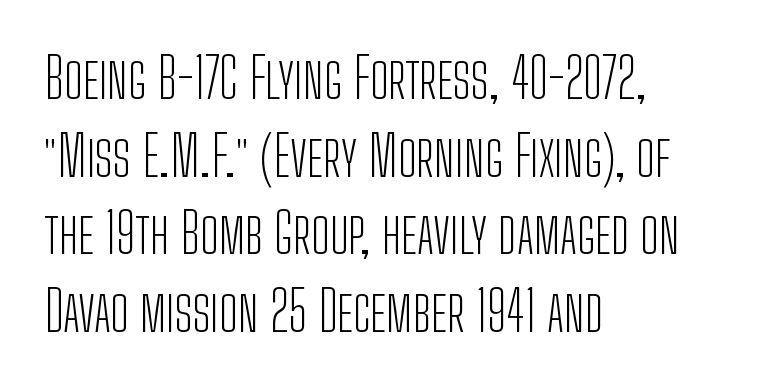
Honestly, the row spacing looks completely unremarkable. Varying glyph widths throughout — classic text-font behaviour. The face used here is rendered with its standard letterfit. A light-to-regular cut is what we see here. The type family on display is of the sans-serif kind. The lines are quadded left.
